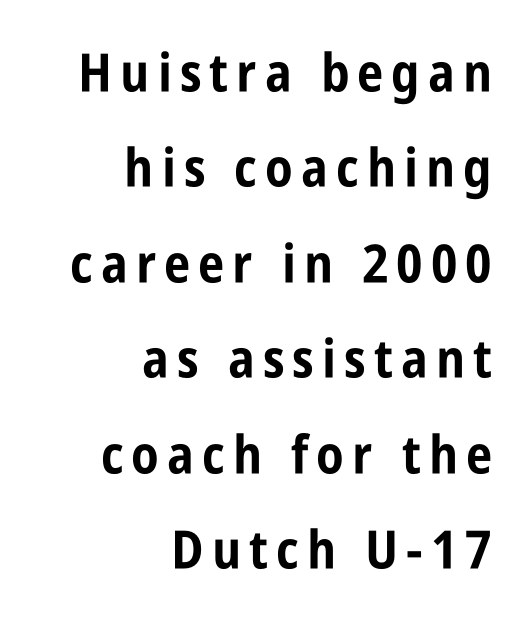
The image shows 53 px bold, condensed sans-serif type, upright; set right-aligned, line spacing 1.8x, not underlined; low stroke contrast and a large x-height.
